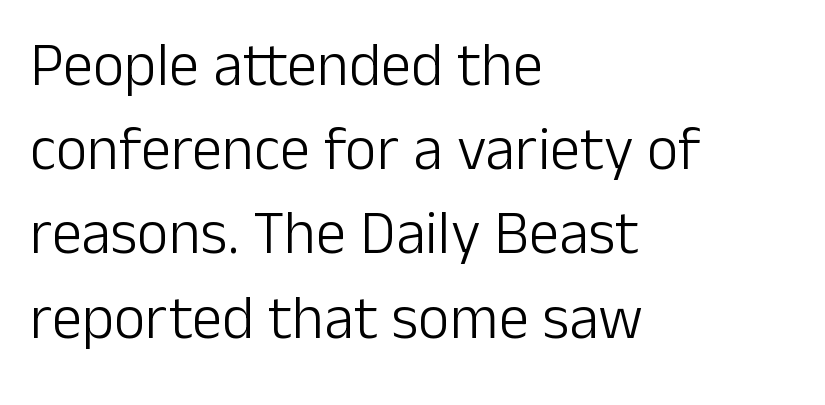
This sample has the flowing, uneven cadence of proportional lettering. What kind of face is this? One without serifs — a sans. Which margin do the lines hug? The left one — the right edge is uneven. There is no visible air inserted between adjacent glyphs.
